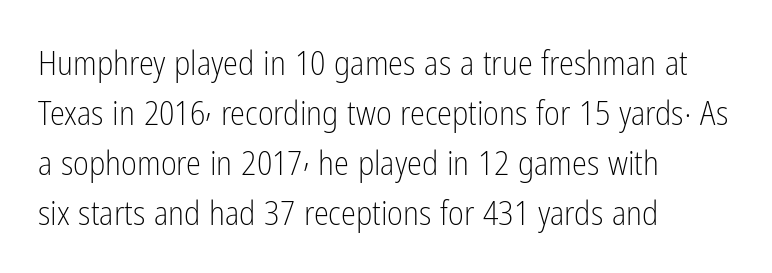
The image shows 34 px light, condensed sans-serif type, upright; set left-aligned, normal line spacing (1.47x), normal letter spacing, not underlined; low stroke contrast and a medium x-height.
